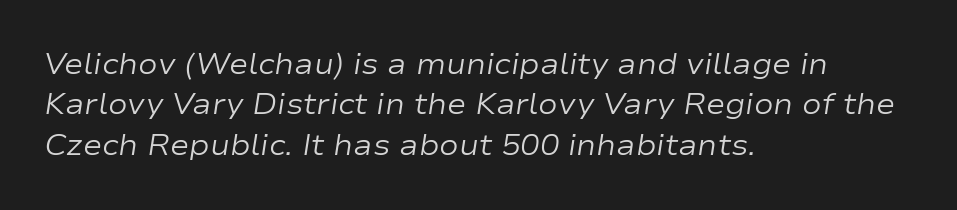
The image shows 29 px regular-weight, wide type, italic (leaning right); set left-aligned, normal line spacing (1.39x), normal letter spacing, not underlined; low stroke contrast and a medium x-height.
